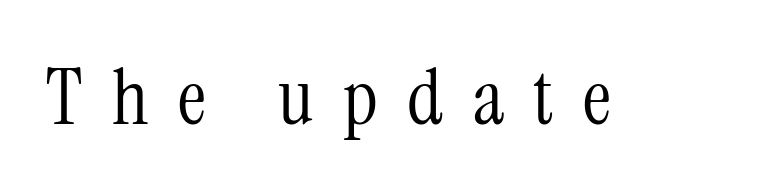
Stroke thickness stays within the range of a standard reading face or lighter. Display-style spreading of the glyphs; the letterfit is very open. The words here are not underlined. The type family on display is of the serif kind. Vertical strokes here are truly vertical.
